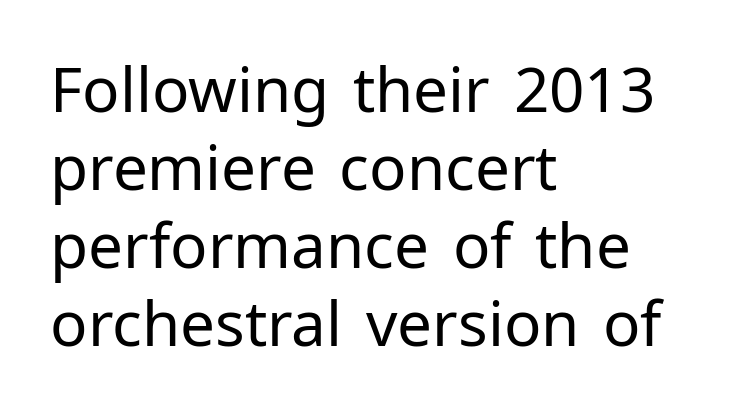
{"serif": "no", "italic": "no", "bold": "no", "weight": "regular", "width": "normal", "stroke_contrast": "low", "x_height": "medium", "monospaced": "no", "underline": "no", "align": "left", "line_spacing": "normal", "line_spacing_ratio": 1.26, "letter_spacing": "normal", "letter_spacing_em": 0.0, "glyph_px": 62}
